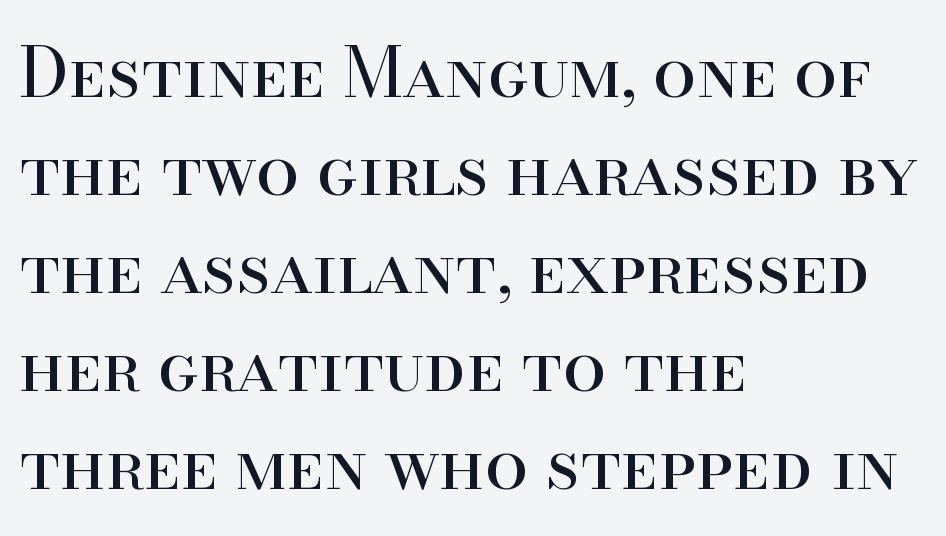
Q: Is the text bold? A: No.
Q: Is the text italic (slanted)? A: No, it is upright.
Q: Is the typeface a serif or a sans-serif typeface? A: Serif.
Q: Is the text underlined? A: No.
Q: How is the paragraph aligned? A: Left-aligned.
Q: Is the spacing between letters normal or unusually wide? A: Normal.
Q: Is the spacing between lines tight, normal or loose? A: Normal.
Q: Width (condensed, normal, or wide)? A: Normal.
Q: Stroke contrast? A: High.
Q: x-height? A: Small.
Q: Monospaced? A: No.
